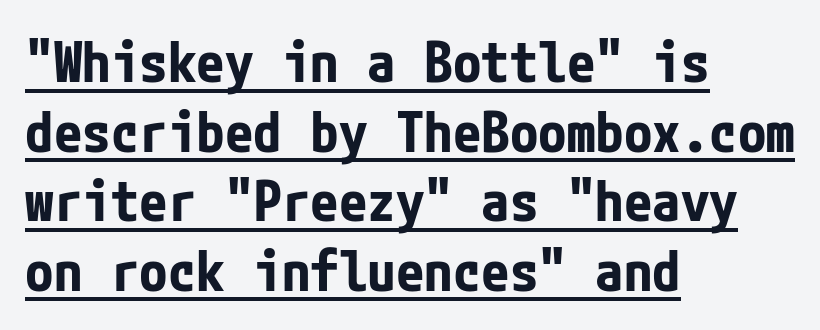
{"serif": "no", "italic": "no", "bold": "yes", "weight": "bold", "width": "condensed", "stroke_contrast": "low", "x_height": "medium", "underline": "yes", "align": "left", "line_spacing_ratio": 1.22, "letter_spacing": "normal", "letter_spacing_em": 0.0, "glyph_px": 57}
